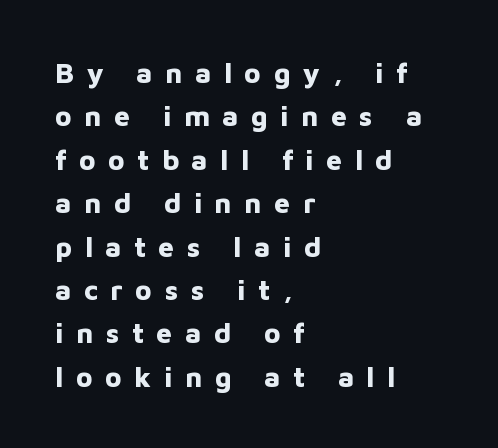
The image shows 28 px bold sans-serif type, upright; set left-aligned, normal line spacing (1.55x), unusually wide letter spacing (+0.45 em), not underlined; low stroke contrast and a medium x-height.
